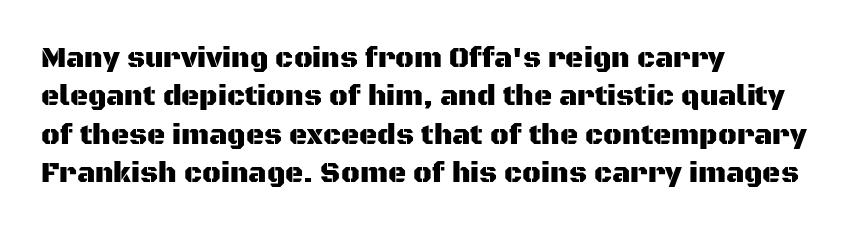
The image shows 28 px sans-serif type, upright; set left-aligned, normal line spacing (1.37x), normal letter spacing, not underlined; medium stroke contrast and a large x-height.
